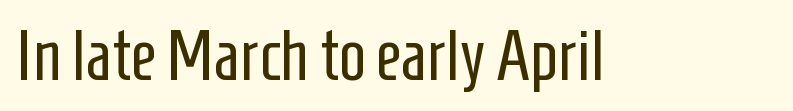
Q: Is the text bold? A: No.
Q: Is the text italic (slanted)? A: No, it is upright.
Q: Is the typeface a serif or a sans-serif typeface? A: Sans-serif.
Q: Is the text underlined? A: No.
Q: Is the spacing between letters normal or unusually wide? A: Normal.
Q: Width (condensed, normal, or wide)? A: Condensed.
Q: Stroke contrast? A: Low.
Q: x-height? A: Medium.
Q: Monospaced? A: No.
